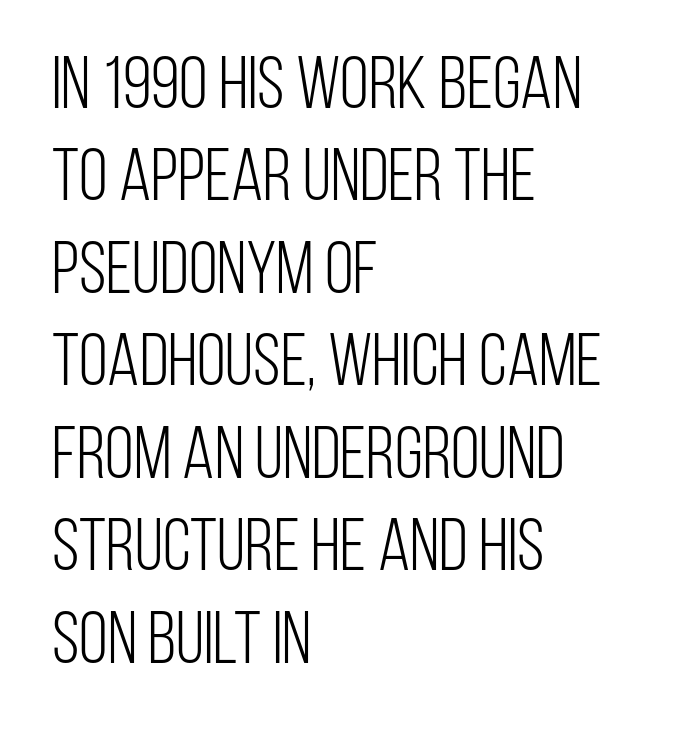
Q: Is the text bold? A: No.
Q: Is the text italic (slanted)? A: No, it is upright.
Q: Is the typeface a serif or a sans-serif typeface? A: Sans-serif.
Q: Is the text underlined? A: No.
Q: How is the paragraph aligned? A: Left-aligned.
Q: Is the spacing between letters normal or unusually wide? A: Normal.
Q: Is the spacing between lines tight, normal or loose? A: Normal.
Q: Width (condensed, normal, or wide)? A: Condensed.
Q: Stroke contrast? A: Low.
Q: x-height? A: Large.
Q: Monospaced? A: No.
